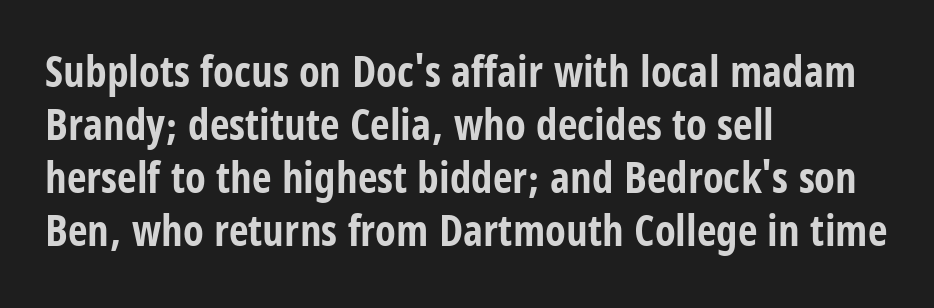
Q: Is the text bold? A: Yes.
Q: Is the text italic (slanted)? A: No, it is upright.
Q: Is the typeface a serif or a sans-serif typeface? A: Sans-serif.
Q: Is the text underlined? A: No.
Q: How is the paragraph aligned? A: Left-aligned.
Q: Is the spacing between letters normal or unusually wide? A: Normal.
Q: Width (condensed, normal, or wide)? A: Condensed.
Q: Stroke contrast? A: Low.
Q: x-height? A: Large.
Q: Monospaced? A: No.
